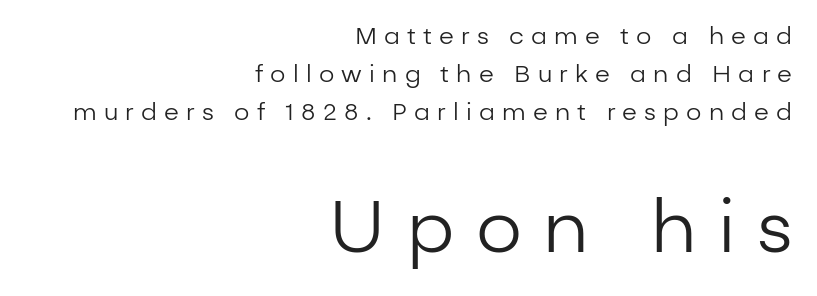
Q: Is the text bold? A: No.
Q: Is the text italic (slanted)? A: No, it is upright.
Q: Is the typeface a serif or a sans-serif typeface? A: Sans-serif.
Q: Is the text underlined? A: No.
Q: How is the paragraph aligned? A: Right-aligned.
Q: Is the spacing between letters normal or unusually wide? A: Unusually wide.
Q: Is the spacing between lines tight, normal or loose? A: Normal.
Q: Which block of text is set in a larger size, the first (top) or the second (bottom)? A: The second (bottom) one.
Q: Width (condensed, normal, or wide)? A: Normal.
Q: Stroke contrast? A: Low.
Q: x-height? A: Medium.
Q: Monospaced? A: No.
